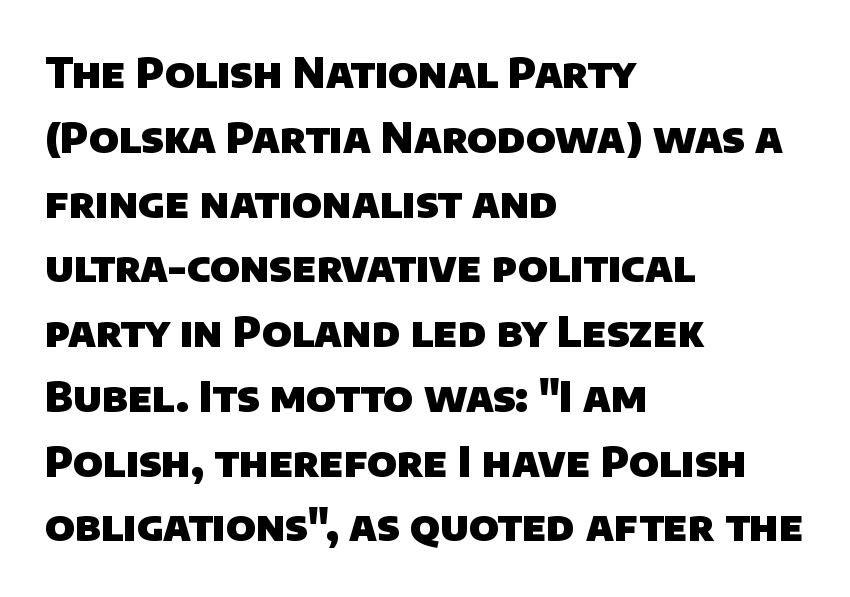
Serifs: no, the terminals of the letterforms are clean. Horizontally, the lines are justified to the leading edge only. Quick note: underline off. Looks like regular typesetting: each glyph gets only the width it needs. Weight check: bold — yes, fully.
